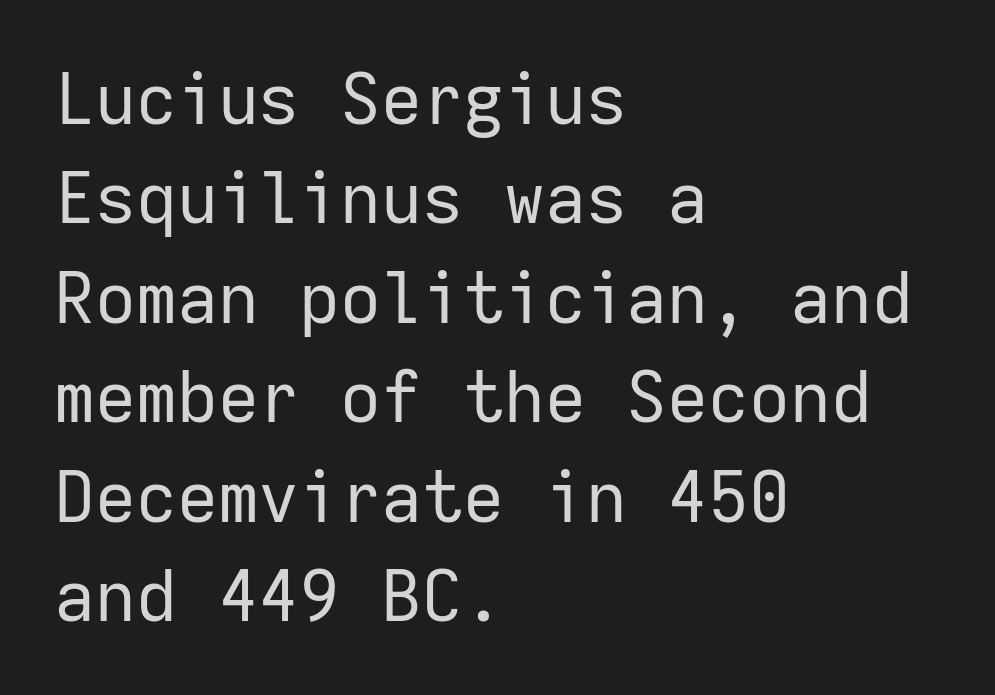
Underline: absent. Do the characters align in a grid? Yes, the font is monospaced. The cut favours lightness, reaching ordinary text weight at its darkest. You could call the tracking neutral — neither tight nor loose.
